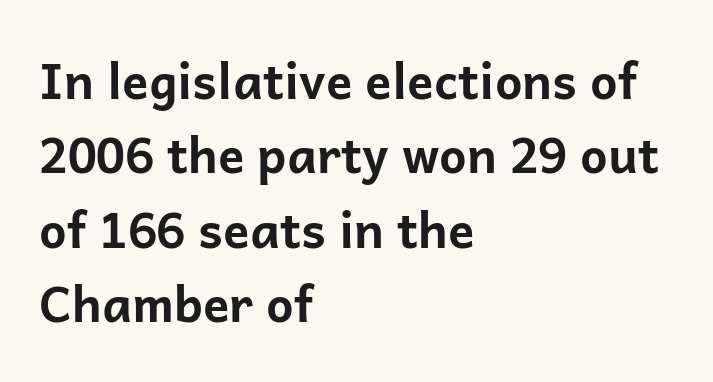
Q: Is the text bold? A: Yes.
Q: Is the text italic (slanted)? A: No, it is upright.
Q: Is the typeface a serif or a sans-serif typeface? A: Sans-serif.
Q: Is the text underlined? A: No.
Q: How is the paragraph aligned? A: Left-aligned.
Q: Is the spacing between letters normal or unusually wide? A: Normal.
Q: Is the spacing between lines tight, normal or loose? A: Normal.
Q: Width (condensed, normal, or wide)? A: Normal.
Q: Stroke contrast? A: Low.
Q: x-height? A: Medium.
Q: Monospaced? A: No.
